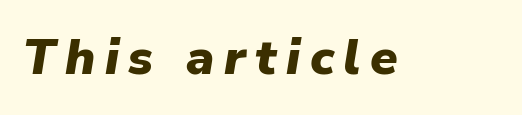
A typesetter would call this proportional, since set widths differ per character. Glance below the letters and you will spot only blank space. As a designer I'd log this as weight 700, bold. Style check: oblique.
